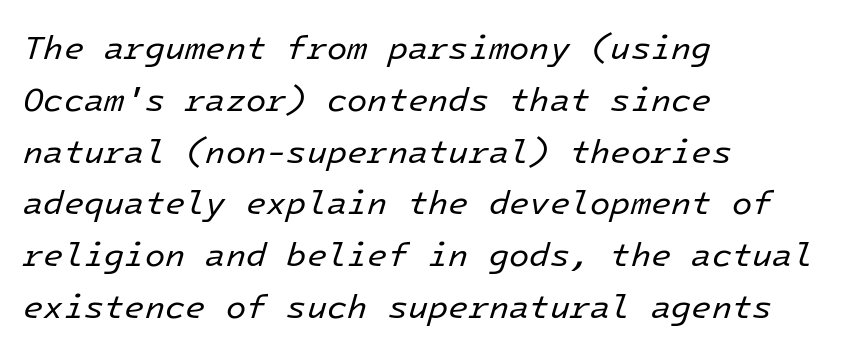
Q: Is the text bold? A: No.
Q: Is the text italic (slanted)? A: Yes, it leans right by about 16 degrees.
Q: Is the text underlined? A: No.
Q: How is the paragraph aligned? A: Left-aligned.
Q: Is the spacing between letters normal or unusually wide? A: Normal.
Q: Is the spacing between lines tight, normal or loose? A: Normal.
Q: Width (condensed, normal, or wide)? A: Normal.
Q: Stroke contrast? A: Low.
Q: x-height? A: Medium.
